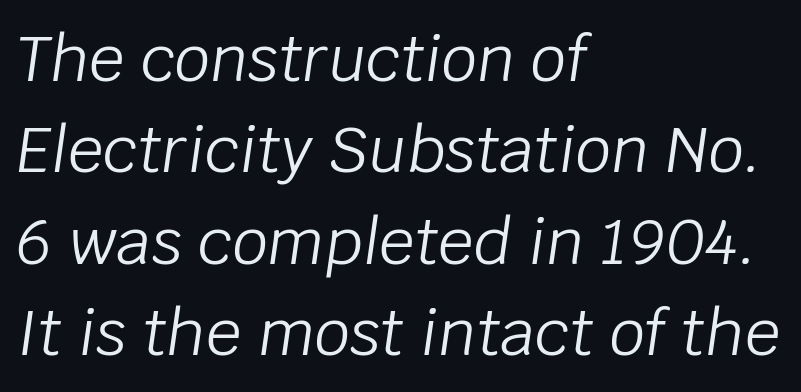
The image shows 63 px light type, italic (leaning right); set left-aligned, normal line spacing (1.45x), normal letter spacing, not underlined; low stroke contrast and a large x-height.
